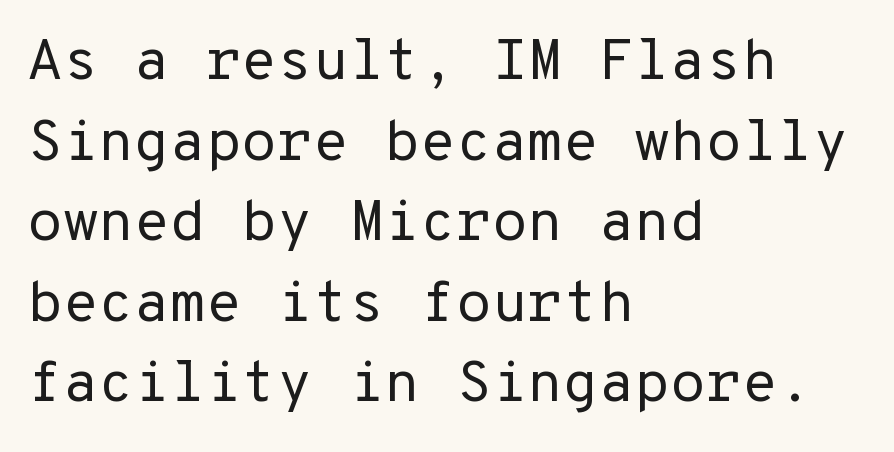
Q: Is the text bold? A: No.
Q: Is the text italic (slanted)? A: No, it is upright.
Q: Is the typeface a serif or a sans-serif typeface? A: Sans-serif.
Q: Is the text underlined? A: No.
Q: How is the paragraph aligned? A: Left-aligned.
Q: Is the spacing between letters normal or unusually wide? A: Normal.
Q: Is the spacing between lines tight, normal or loose? A: Normal.
Q: Width (condensed, normal, or wide)? A: Normal.
Q: Stroke contrast? A: Low.
Q: x-height? A: Medium.
